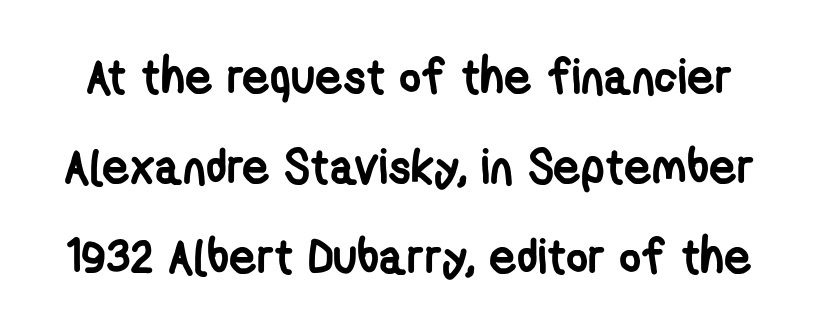
Q: Is the text bold? A: Yes.
Q: Is the typeface a serif or a sans-serif typeface? A: Sans-serif.
Q: Is the text underlined? A: No.
Q: Is the spacing between letters normal or unusually wide? A: Normal.
Q: Width (condensed, normal, or wide)? A: Condensed.
Q: Stroke contrast? A: Low.
Q: x-height? A: Medium.
Q: Monospaced? A: No.
